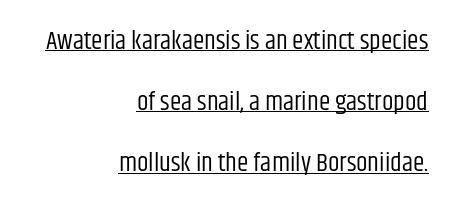
The image shows 26 px text type, upright; set right-aligned, loose line spacing (2.35x), normal letter spacing, underlined.
